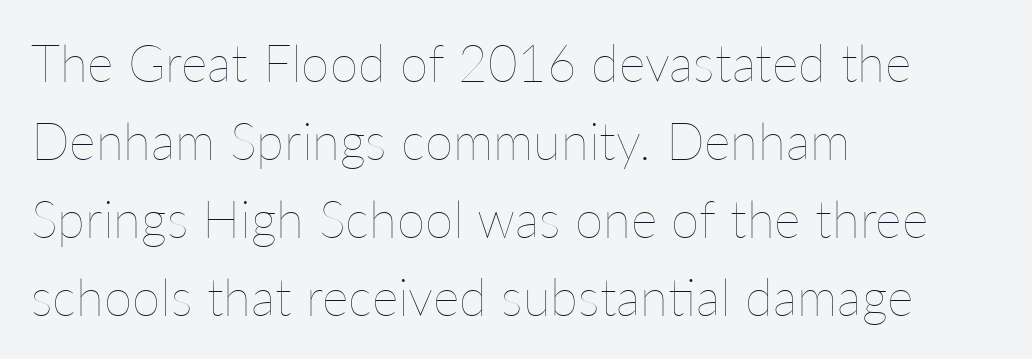
The image shows 51 px thin type, upright; set left-aligned, normal line spacing (1.53x), normal letter spacing, not underlined; low stroke contrast and a medium x-height.
